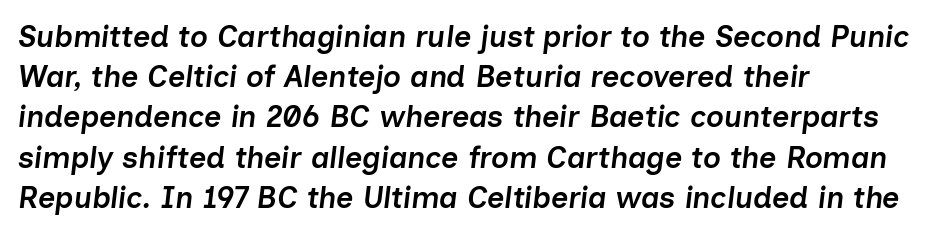
Reading down the column, the eye jumps a familiar distance to each next line. The strip under each line holds only bare page. The face used here is proportionally spaced, like ordinary book or web type. These lines stack with their left ends in a neat column. The rendering keeps characters at their native spacing.
